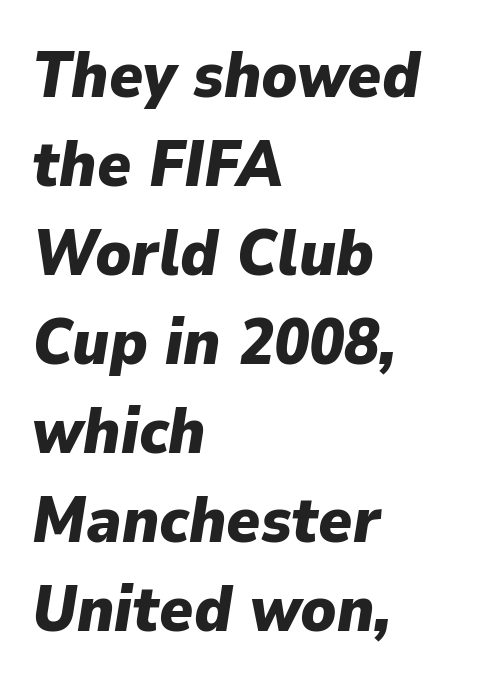
Heavy-handed strokes throughout: this text is bold. Spacing between characters is what you'd get straight out of the box. The specimen reads as italic at a glance. The foot of each line stays bare and open. Evenly set lines give the paragraph a standard silhouette. These lines are rendered in a variable-pitch font.
